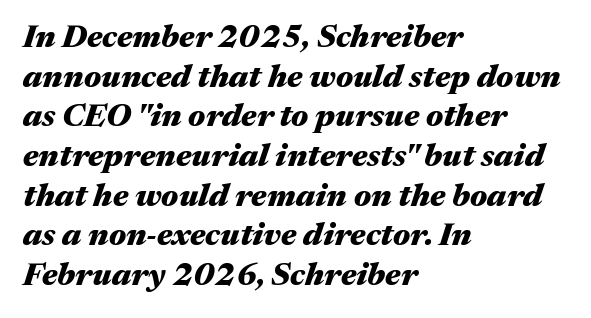
The gaps between neighbouring characters are ordinary and unremarkable. Spacing verdict: proportional, widths tailored to each character. Type without underlining. Reading down the block, your eye returns to a fixed left position each line. The typography opts for an oblique posture over an upright one.
